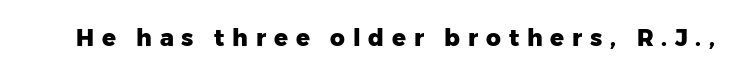
{"italic": "no", "bold": "yes", "underline": "no", "letter_spacing": "wide", "letter_spacing_em": 0.34, "glyph_px": 23}
